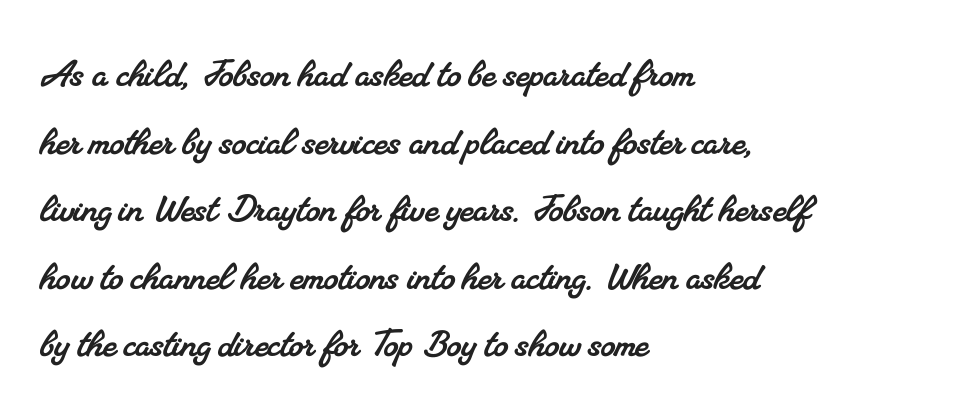
The image shows 46 px serif type; set left-aligned, normal line spacing (1.47x), normal letter spacing, not underlined; medium stroke contrast and a small x-height.
